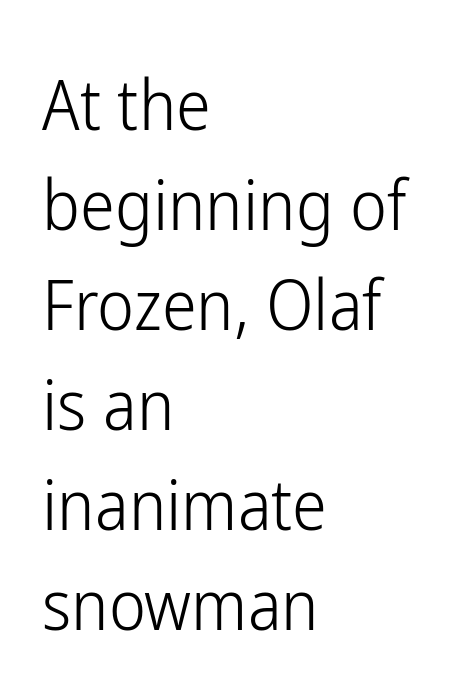
The image shows 70 px light, condensed sans-serif type, upright; set left-aligned, normal line spacing (1.43x), normal letter spacing, not underlined; low stroke contrast and a medium x-height.
